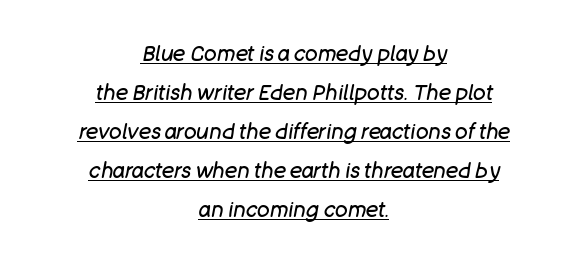
{"italic": "yes", "lean": "right", "slant_degrees": 11, "bold": "no", "underline": "yes", "align": "center", "line_spacing_ratio": 1.86, "letter_spacing": "normal", "letter_spacing_em": 0.0, "glyph_px": 21}
